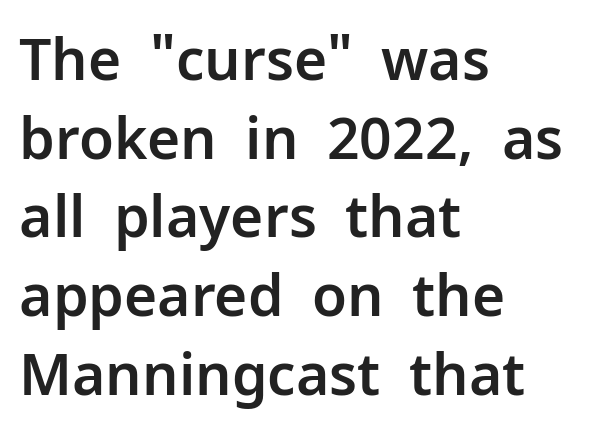
Q: Is the text italic (slanted)? A: No, it is upright.
Q: Is the typeface a serif or a sans-serif typeface? A: Sans-serif.
Q: Is the text underlined? A: No.
Q: How is the paragraph aligned? A: Left-aligned.
Q: Is the spacing between letters normal or unusually wide? A: Normal.
Q: Is the spacing between lines tight, normal or loose? A: Normal.
Q: Width (condensed, normal, or wide)? A: Normal.
Q: Stroke contrast? A: Low.
Q: x-height? A: Medium.
Q: Monospaced? A: No.
